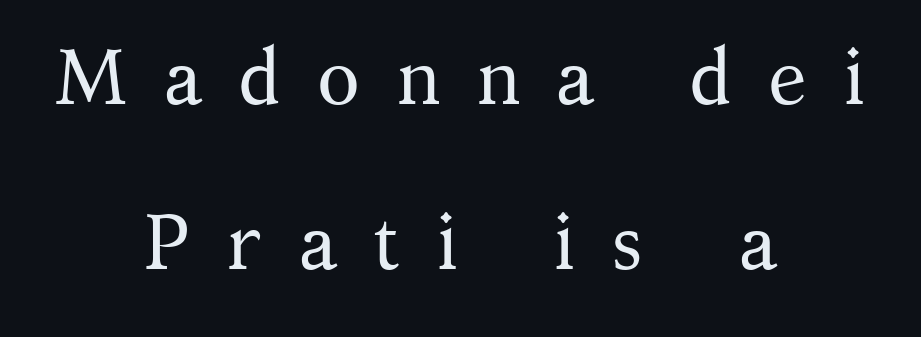
Q: Is the text bold? A: No.
Q: Is the text italic (slanted)? A: No, it is upright.
Q: Is the typeface a serif or a sans-serif typeface? A: Serif.
Q: Is the text underlined? A: No.
Q: How is the paragraph aligned? A: Centered.
Q: Is the spacing between letters normal or unusually wide? A: Unusually wide.
Q: Is the spacing between lines tight, normal or loose? A: Loose.
Q: Width (condensed, normal, or wide)? A: Normal.
Q: Stroke contrast? A: Medium.
Q: x-height? A: Medium.
Q: Monospaced? A: No.
